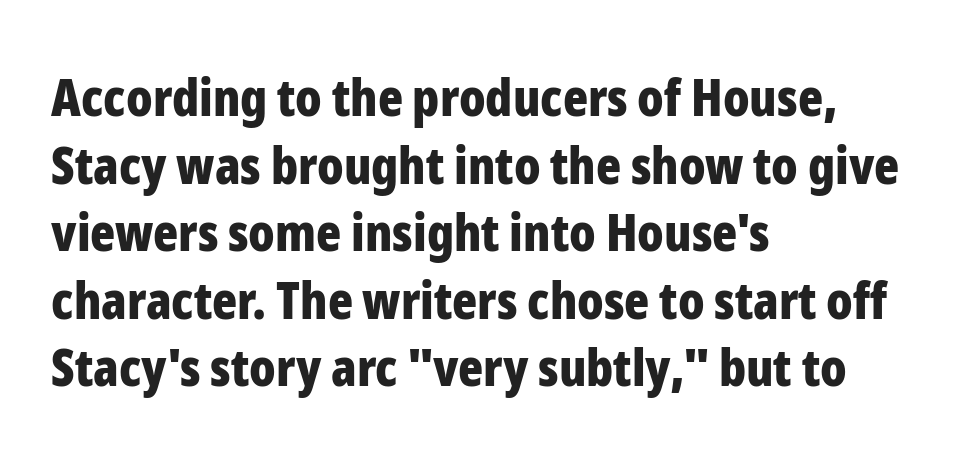
Bare-footed words on every line. The type family on display is of the sans-serif kind. Do the characters align in a grid? No, the font is proportional. The font is running at its bold setting. Caption: multi-line text, flush left, ragged right. The horizontal fit of the characters is conventional and even.
